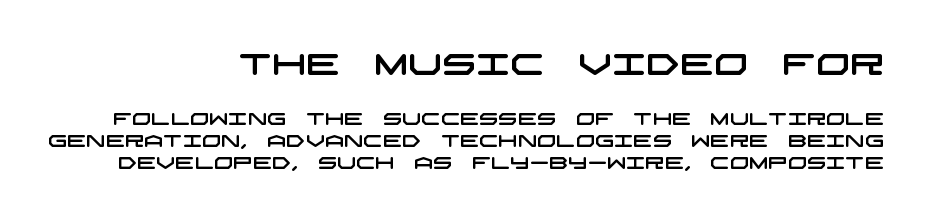
The image shows 30 px wide sans-serif type; set right-aligned, normal line spacing (1.29x), normal letter spacing, not underlined; the first (top) block is 1.76x larger; low stroke contrast and a large x-height.
